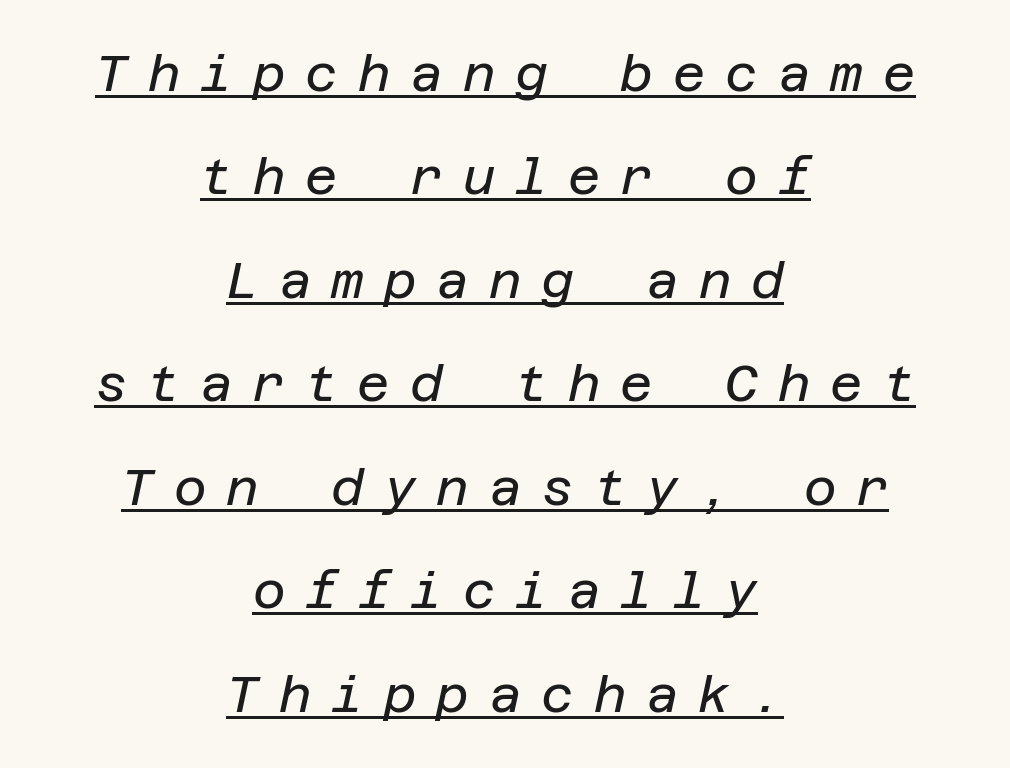
The specimen reads as italic at a glance. These characters rest on top of a visible drawn line. Words appear elongated and porous because spacing is wide. Summary of weight: not heavy and not bold.
